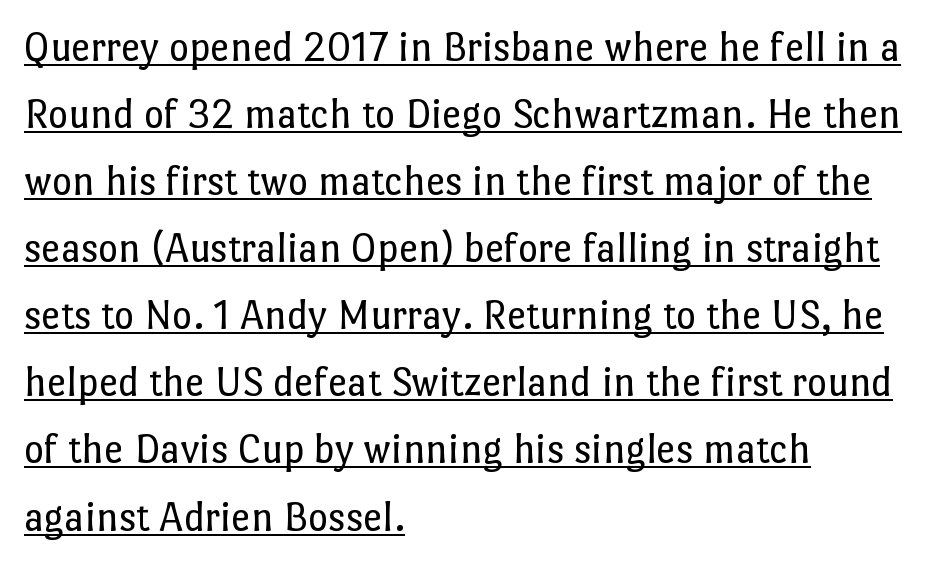
The image shows 43 px regular-weight type, upright; set left-aligned, normal line spacing (1.56x), normal letter spacing, underlined; low stroke contrast and a medium x-height.
